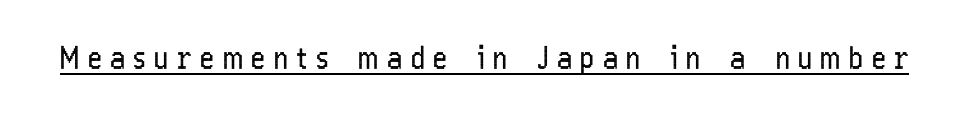
{"serif": "no", "italic": "no", "bold": "no", "weight": "regular", "width": "condensed", "stroke_contrast": "low", "x_height": "medium", "monospaced": "no", "underline": "yes", "letter_spacing": "wide", "letter_spacing_em": 0.28, "glyph_px": 30}
